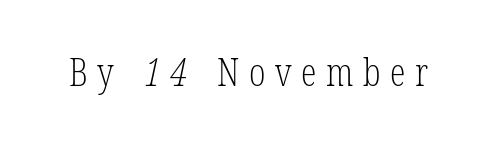
The image shows 39 px light, condensed serif type; set unusually wide letter spacing (+0.25 em), not underlined; low stroke contrast and a medium x-height.
